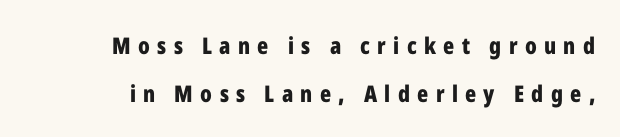
In terms of leading, this rendering errs on the spacious side. The letters are spread apart with noticeably loose tracking. Plain, unruled lines of type. The passage shown is emphatically bold. Posture: straight, roman, zero tilt. Alignment: flush right.
